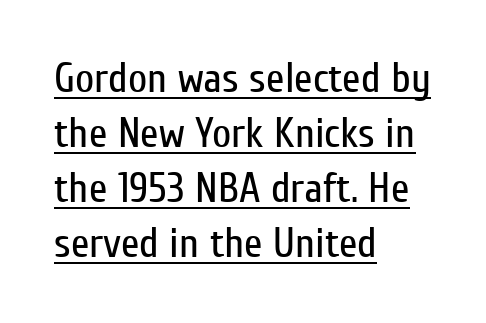
The image shows 42 px regular-weight, condensed sans-serif type, upright; set left-aligned, normal line spacing (1.31x), normal letter spacing, underlined; low stroke contrast and a medium x-height.
